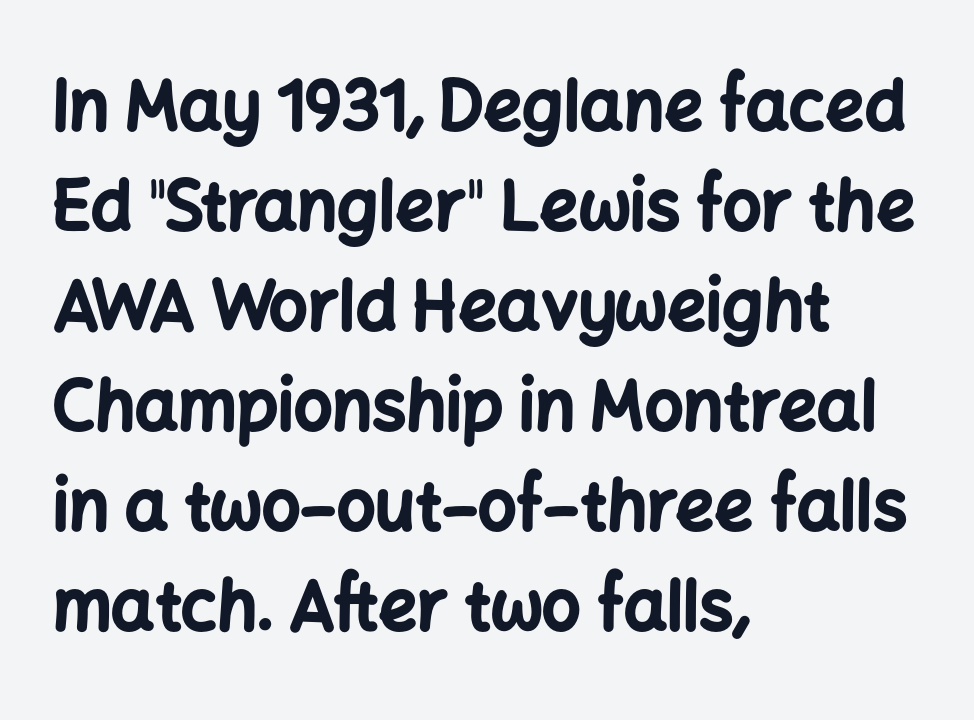
Q: Is the text bold? A: Yes.
Q: Is the text italic (slanted)? A: No, it is upright.
Q: Is the typeface a serif or a sans-serif typeface? A: Sans-serif.
Q: Is the text underlined? A: No.
Q: How is the paragraph aligned? A: Left-aligned.
Q: Is the spacing between letters normal or unusually wide? A: Normal.
Q: Is the spacing between lines tight, normal or loose? A: Normal.
Q: Width (condensed, normal, or wide)? A: Normal.
Q: Stroke contrast? A: Low.
Q: x-height? A: Medium.
Q: Monospaced? A: No.
